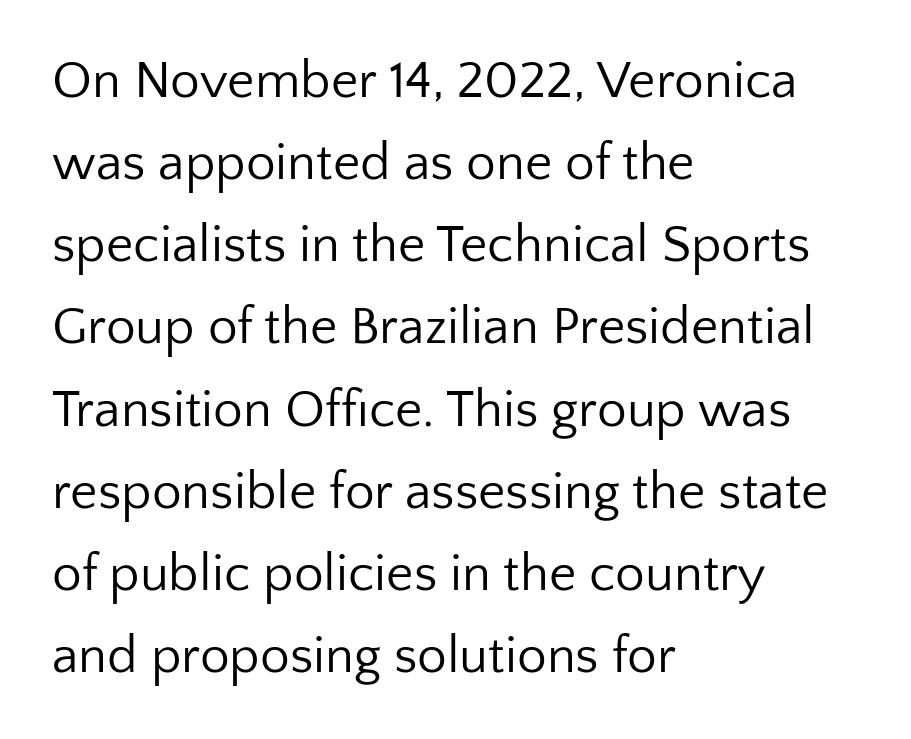
Tracking value appears to be zero — textbook default spacing. The passage shown is not underscored anywhere. Regarding serifs, this sample does without them. Line beginnings align vertically; line endings do not. The face looks like a standard text weight, possibly lighter.
